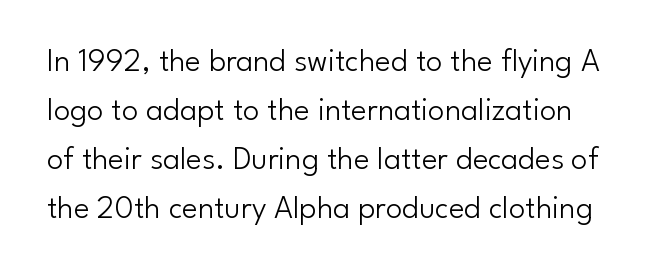
Q: Is the text bold? A: No.
Q: Is the text italic (slanted)? A: No, it is upright.
Q: Is the typeface a serif or a sans-serif typeface? A: Sans-serif.
Q: Is the text underlined? A: No.
Q: Is the spacing between letters normal or unusually wide? A: Normal.
Q: Is the spacing between lines tight, normal or loose? A: Normal.
Q: Width (condensed, normal, or wide)? A: Normal.
Q: Stroke contrast? A: Low.
Q: x-height? A: Small.
Q: Monospaced? A: No.
